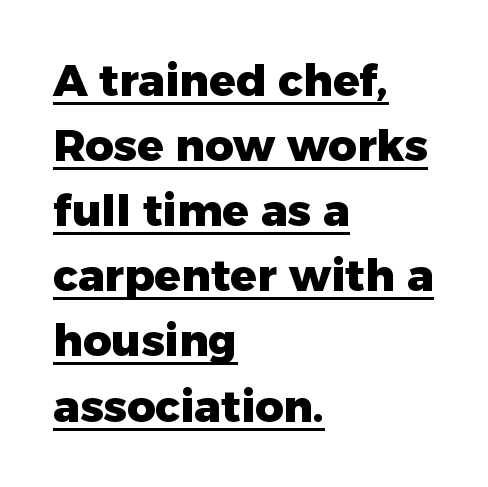
The face used here has the dense, thick strokes of a bold. Honestly, the letter spacing is just normal — you wouldn't notice it. In terms of letterform style, serifs are entirely absent. The passage shown is typed in a proportional face where columns would drift. Rendered with straight, roman letterforms.
